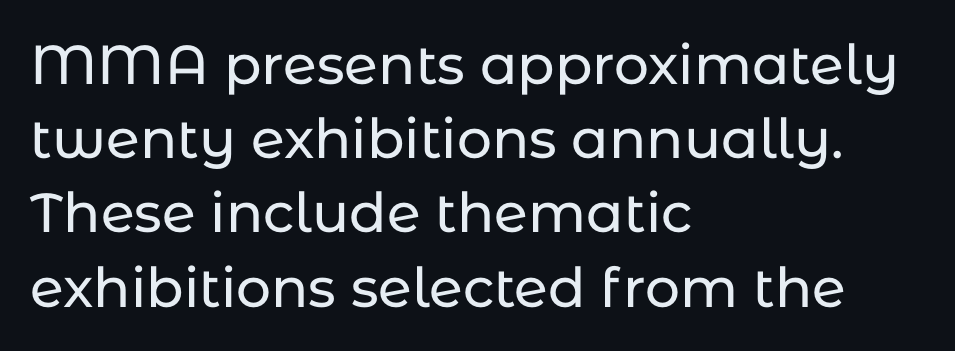
These lines are rendered in a variable-pitch font. The strip under each line holds only bare page. A student would call this left alignment; a typographer would say flush left, rag right. A roman cut, with each character standing at attention. Spacing between characters is what you'd get straight out of the box. The rendering shows plain stroke endings on the letterforms — a sans-serif design.
